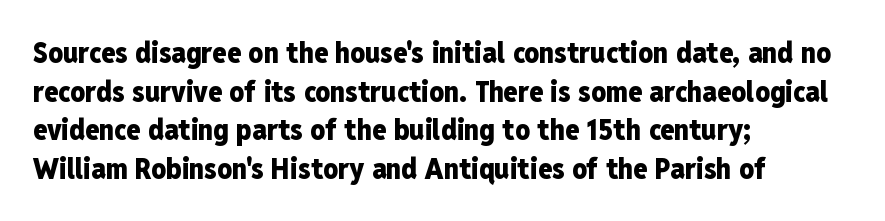
{"serif": "no", "italic": "no", "bold": "yes", "weight": "heavy", "width": "condensed", "stroke_contrast": "low", "x_height": "medium", "monospaced": "no", "underline": "no", "align": "left", "line_spacing": "normal", "line_spacing_ratio": 1.33, "letter_spacing": "normal", "letter_spacing_em": 0.0, "glyph_px": 29}
